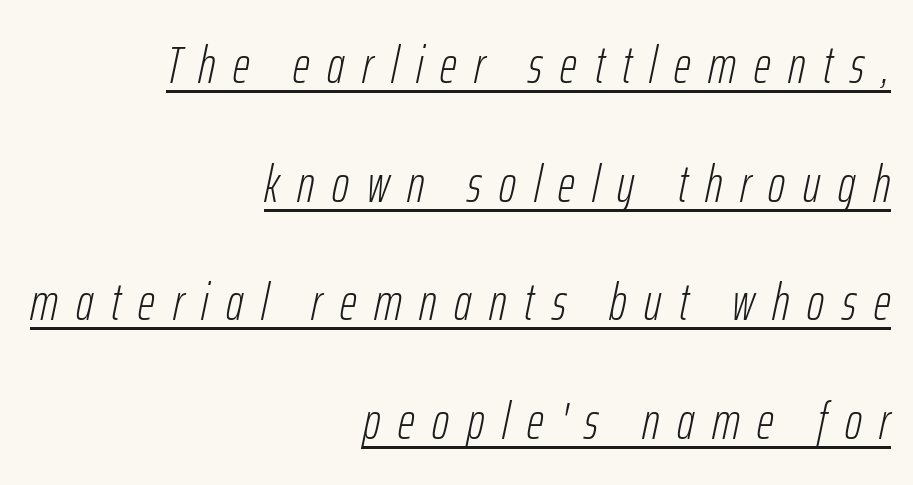
{"italic": "yes", "lean": "right", "slant_degrees": 12, "bold": "no", "weight": "light", "width": "condensed", "stroke_contrast": "low", "x_height": "medium", "monospaced": "no", "underline": "yes", "align": "right", "line_spacing": "loose", "line_spacing_ratio": 2.28, "letter_spacing": "wide", "letter_spacing_em": 0.34, "glyph_px": 52}
